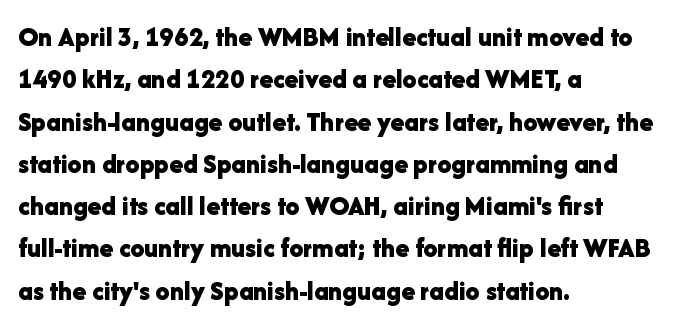
The image shows 28 px bold sans-serif type, upright; set left-aligned, normal line spacing (1.51x), normal letter spacing, not underlined; low stroke contrast and a medium x-height.
